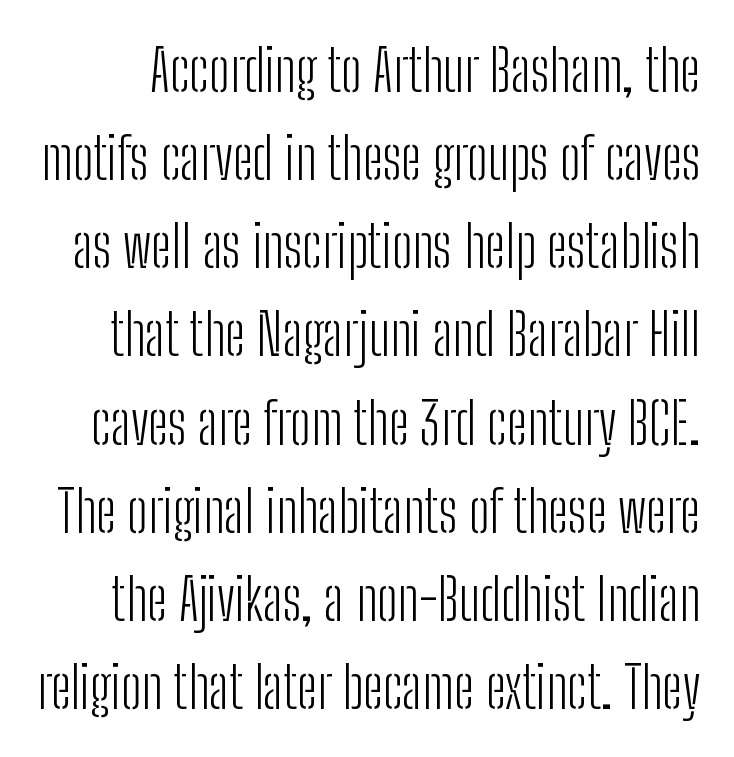
{"serif": "no", "italic": "no", "bold": "no", "weight": "light", "width": "condensed", "stroke_contrast": "low", "x_height": "medium", "monospaced": "no", "underline": "no", "line_spacing": "normal", "line_spacing_ratio": 1.52, "letter_spacing": "normal", "letter_spacing_em": 0.0, "glyph_px": 58}
